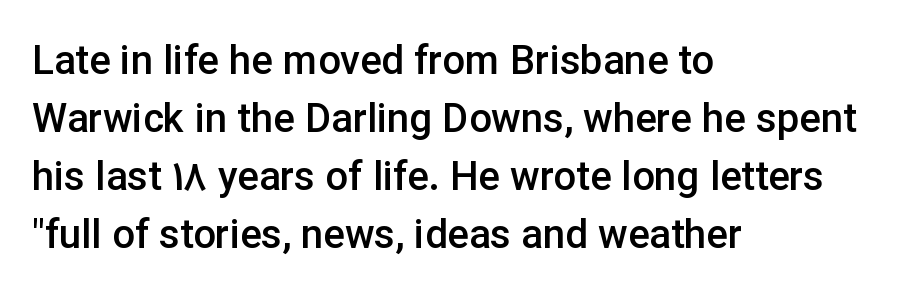
The image shows 40 px semibold sans-serif type, upright; set left-aligned, normal line spacing (1.45x), normal letter spacing, not underlined; low stroke contrast and a medium x-height.
